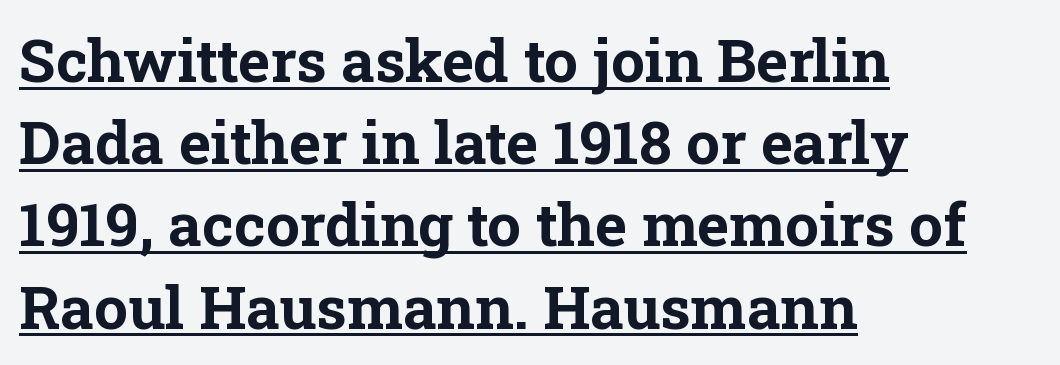
The image shows 60 px bold serif type, upright; set left-aligned, normal line spacing (1.37x), normal letter spacing, underlined; low stroke contrast and a medium x-height.
